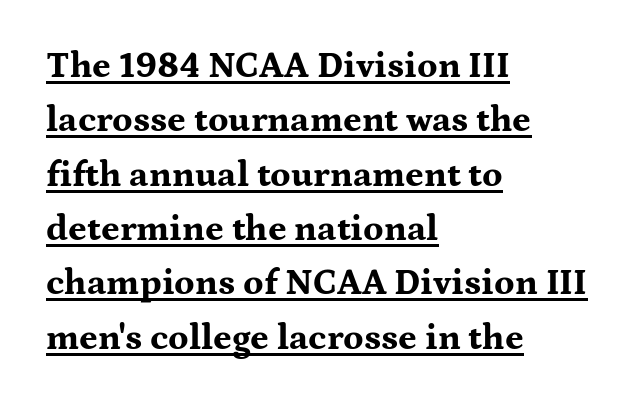
Q: Is the text bold? A: Yes.
Q: Is the text italic (slanted)? A: No, it is upright.
Q: Is the typeface a serif or a sans-serif typeface? A: Serif.
Q: Is the text underlined? A: Yes.
Q: How is the paragraph aligned? A: Left-aligned.
Q: Is the spacing between letters normal or unusually wide? A: Normal.
Q: Is the spacing between lines tight, normal or loose? A: Normal.
Q: Width (condensed, normal, or wide)? A: Wide.
Q: Stroke contrast? A: Medium.
Q: x-height? A: Medium.
Q: Monospaced? A: No.
